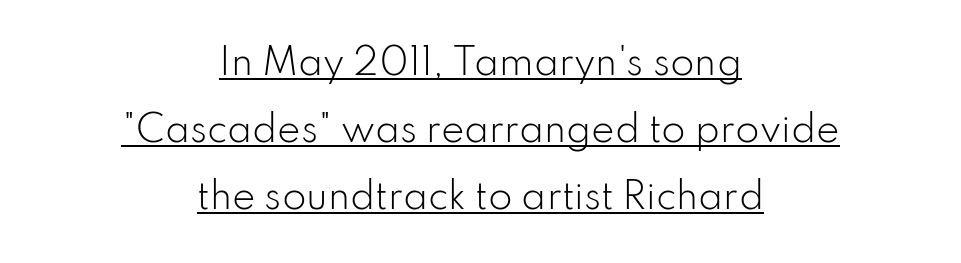
{"serif": "no", "italic": "no", "bold": "no", "weight": "light", "width": "normal", "stroke_contrast": "low", "x_height": "small", "monospaced": "no", "underline": "yes", "align": "center", "line_spacing": "loose", "line_spacing_ratio": 1.91, "letter_spacing": "normal", "letter_spacing_em": 0.0, "glyph_px": 35}
